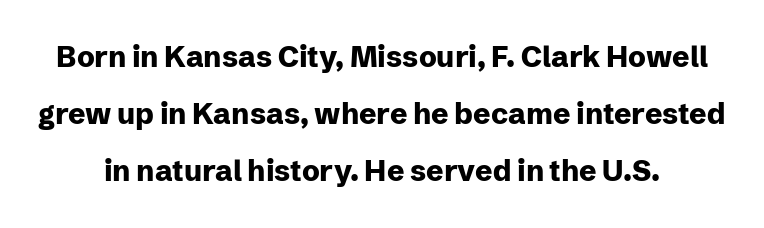
{"serif": "no", "italic": "no", "bold": "yes", "weight": "heavy", "width": "normal", "stroke_contrast": "low", "x_height": "medium", "monospaced": "no", "underline": "no", "align": "center", "line_spacing": "loose", "line_spacing_ratio": 1.97, "letter_spacing": "normal", "letter_spacing_em": 0.0, "glyph_px": 29}
